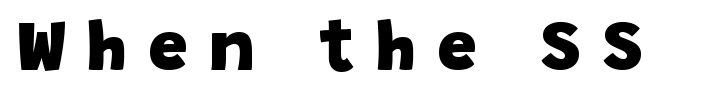
Q: Is the text bold? A: Yes.
Q: Is the typeface a serif or a sans-serif typeface? A: Sans-serif.
Q: Is the text underlined? A: No.
Q: Is the spacing between letters normal or unusually wide? A: Unusually wide.
Q: Width (condensed, normal, or wide)? A: Normal.
Q: Stroke contrast? A: Low.
Q: x-height? A: Large.
Q: Monospaced? A: No.
